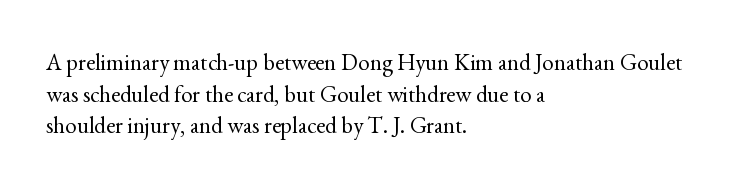
Q: Is the text bold? A: No.
Q: Is the text italic (slanted)? A: No, it is upright.
Q: Is the text underlined? A: No.
Q: How is the paragraph aligned? A: Left-aligned.
Q: Is the spacing between letters normal or unusually wide? A: Normal.
Q: Is the spacing between lines tight, normal or loose? A: Normal.
